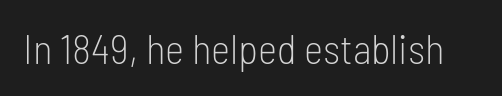
The image shows 41 px light, condensed sans-serif type, upright; set normal letter spacing, not underlined; low stroke contrast and a medium x-height.
